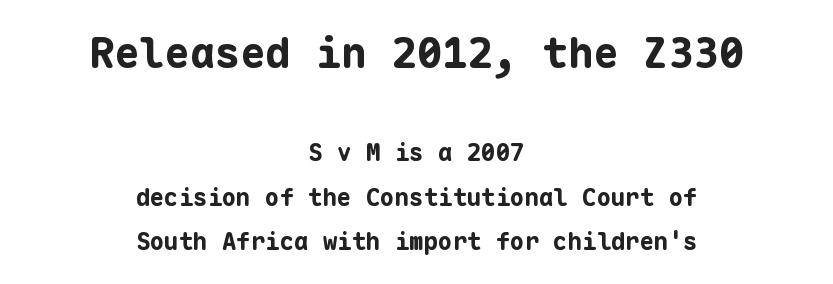
Q: Is the text bold? A: Yes.
Q: Is the text italic (slanted)? A: No, it is upright.
Q: Is the typeface a serif or a sans-serif typeface? A: Sans-serif.
Q: Is the text underlined? A: No.
Q: How is the paragraph aligned? A: Centered.
Q: Is the spacing between letters normal or unusually wide? A: Normal.
Q: Which block of text is set in a larger size, the first (top) or the second (bottom)? A: The first (top) one.
Q: Width (condensed, normal, or wide)? A: Normal.
Q: Stroke contrast? A: Low.
Q: x-height? A: Medium.
Q: Monospaced? A: Yes.
